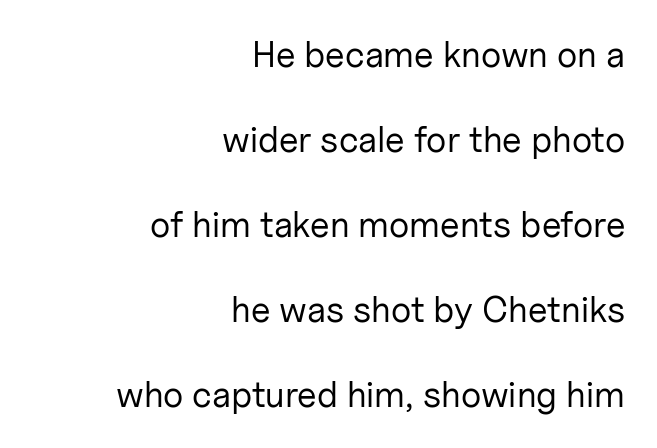
A typesetter would call this proportional, since set widths differ per character. This sample uses a sans-serif face. Ordinary non-slanted type is in use. The block of text is sparse from top to bottom, with ample space between rows. Right-aligned paragraph, ragged on the left.
